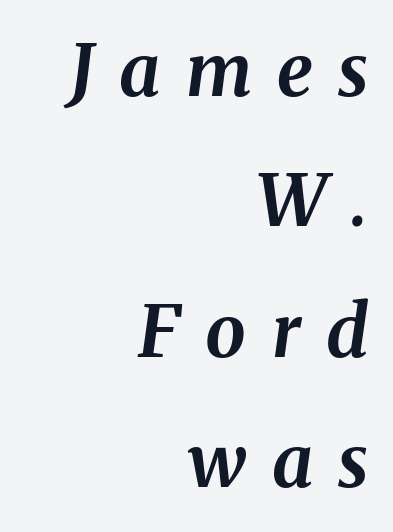
Slanted lettering throughout. On the weight axis this lands at bold, roughly 700. No word sits above an underline. The letters are spread apart with noticeably loose tracking. Each letter keeps its own natural width here, so spacing adapts to shape.
